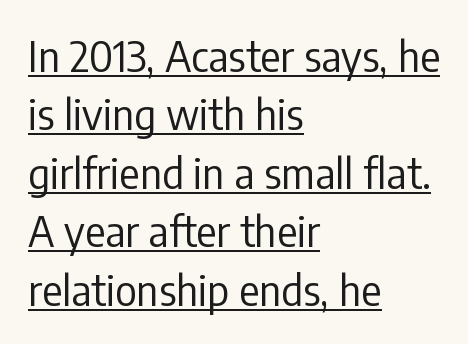
{"serif": "no", "italic": "no", "bold": "no", "weight": "regular", "width": "condensed", "stroke_contrast": "low", "x_height": "medium", "monospaced": "no", "underline": "yes", "align": "left", "line_spacing": "normal", "line_spacing_ratio": 1.39, "letter_spacing": "normal", "letter_spacing_em": 0.0, "glyph_px": 42}
